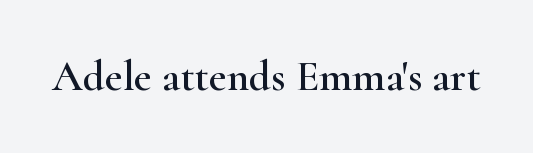
Rendered with straight, roman letterforms. The baseline area is clear. Glyph-to-glyph distance matches everyday printed text. The rendering shows small feet on the letterforms — a serif design.
